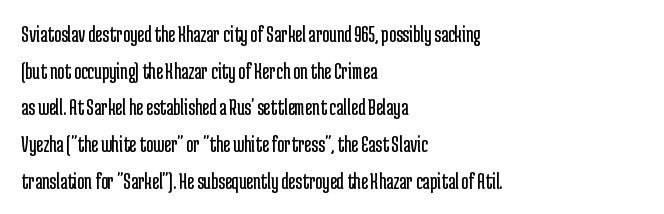
Standard letterfit; no display-style spreading of the glyphs. No chunkiness to these letters — they're not bold. This is roman type, the default non-slanted kind. Does the copy run flush right? No — it runs flush left.
